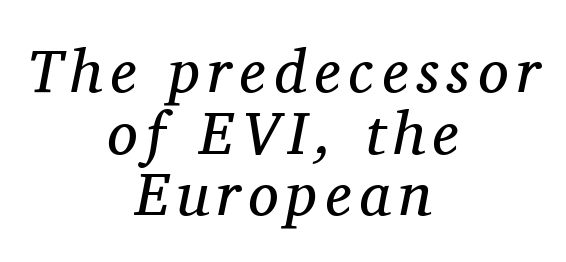
Q: Is the text bold? A: No.
Q: Is the text italic (slanted)? A: Yes, it leans right by about 11 degrees.
Q: Is the typeface a serif or a sans-serif typeface? A: Serif.
Q: Is the text underlined? A: No.
Q: How is the paragraph aligned? A: Centered.
Q: Is the spacing between lines tight, normal or loose? A: Tight.
Q: Width (condensed, normal, or wide)? A: Normal.
Q: Stroke contrast? A: Medium.
Q: x-height? A: Medium.
Q: Monospaced? A: No.
